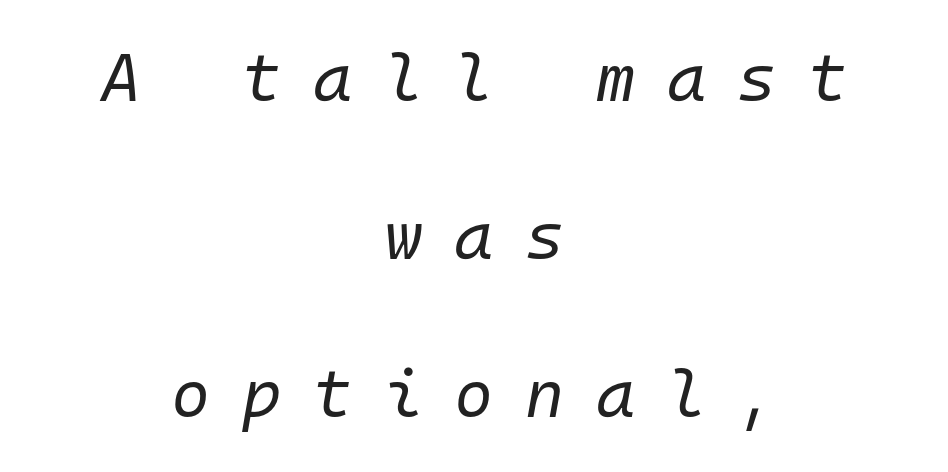
The image shows 67 px regular-weight type, italic (leaning right), monospaced; set centered, loose line spacing (2.36x), unusually wide letter spacing (+0.47 em), not underlined; low stroke contrast and a medium x-height.
